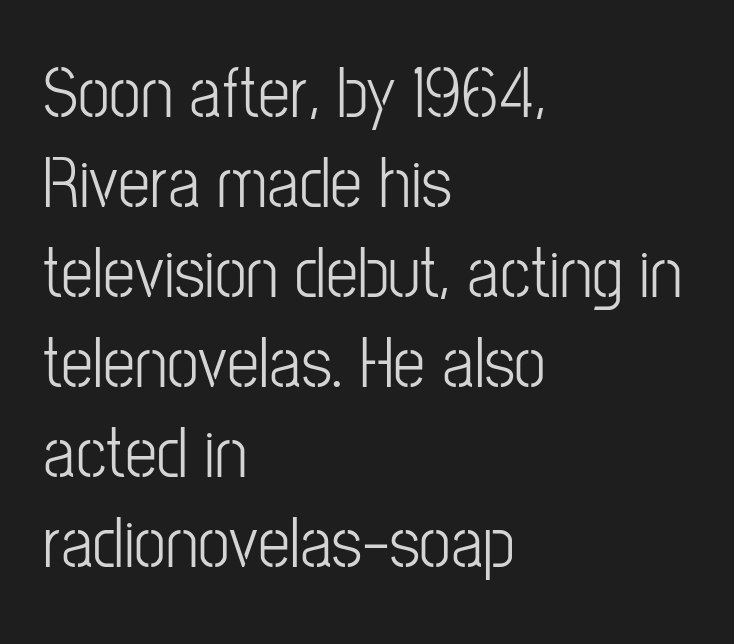
Q: Is the text bold? A: No.
Q: Is the text italic (slanted)? A: No, it is upright.
Q: Is the typeface a serif or a sans-serif typeface? A: Sans-serif.
Q: Is the text underlined? A: No.
Q: How is the paragraph aligned? A: Left-aligned.
Q: Is the spacing between letters normal or unusually wide? A: Normal.
Q: Is the spacing between lines tight, normal or loose? A: Normal.
Q: Width (condensed, normal, or wide)? A: Condensed.
Q: Stroke contrast? A: Low.
Q: x-height? A: Medium.
Q: Monospaced? A: No.
